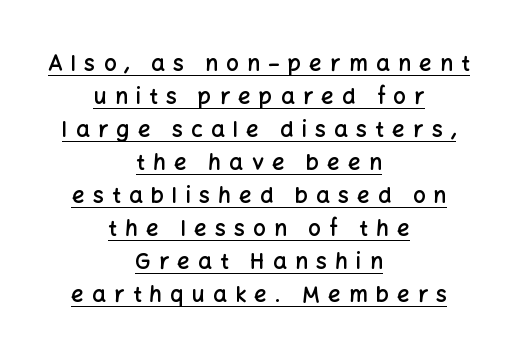
The paragraph shown floats in the horizontal middle. The specimen includes a rule beneath the text block's lines. In terms of posture, this sample is upright. The type is letterspaced generously, with wide tracking. The block of text has a typical density, with ordinary space between rows. These words are printed semibold, heavier than regular yet not bold.
